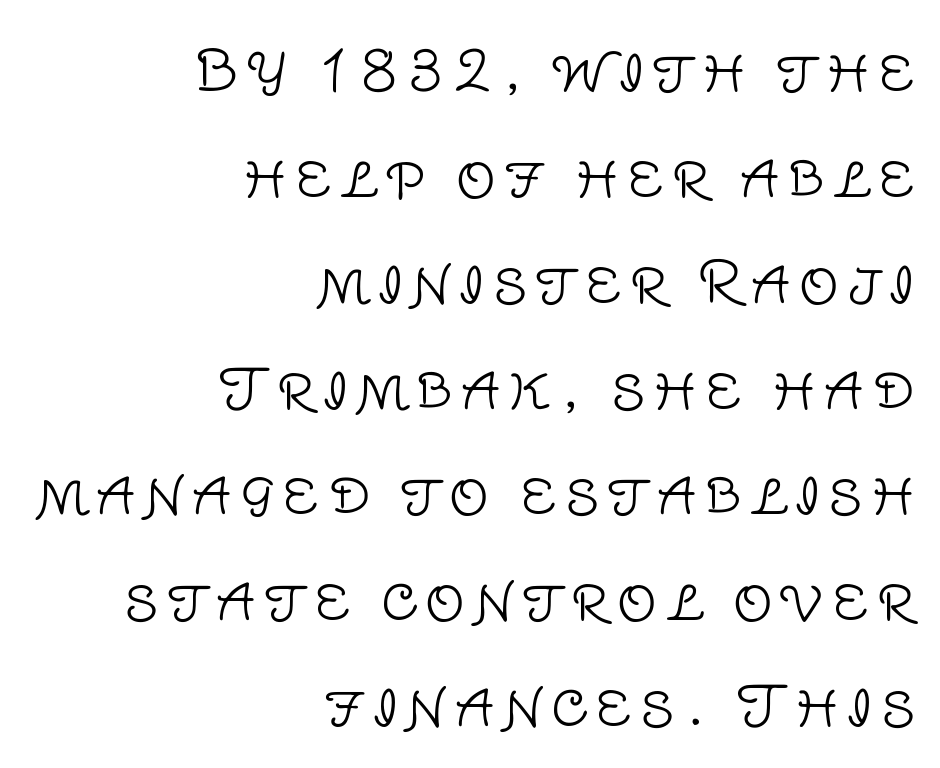
The image shows 56 px light sans-serif type; set right-aligned, line spacing 1.89x, not underlined; low stroke contrast and a large x-height.
